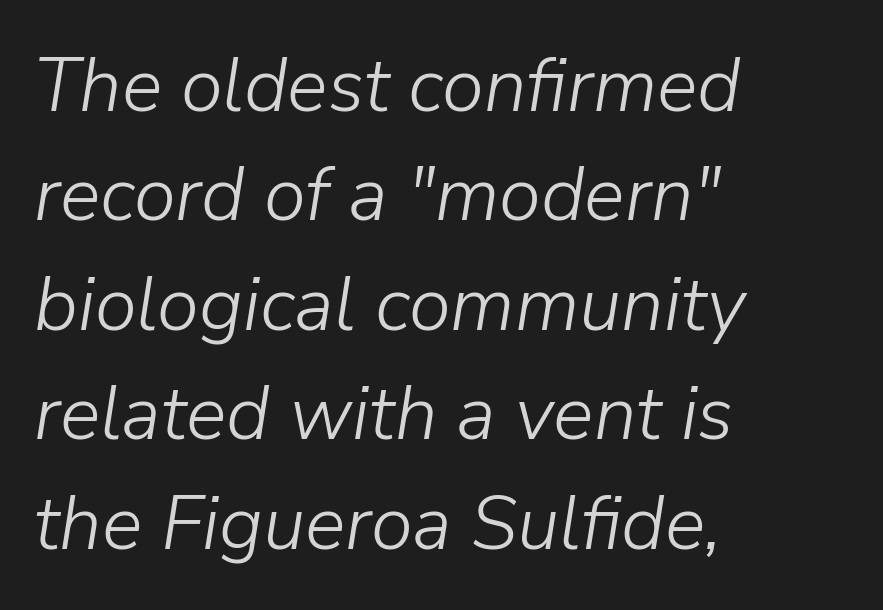
Q: Is the text bold? A: No.
Q: Is the text italic (slanted)? A: Yes, it leans right by about 9 degrees.
Q: Is the text underlined? A: No.
Q: How is the paragraph aligned? A: Left-aligned.
Q: Is the spacing between letters normal or unusually wide? A: Normal.
Q: Is the spacing between lines tight, normal or loose? A: Normal.
Q: Width (condensed, normal, or wide)? A: Normal.
Q: Stroke contrast? A: Low.
Q: x-height? A: Medium.
Q: Monospaced? A: No.
